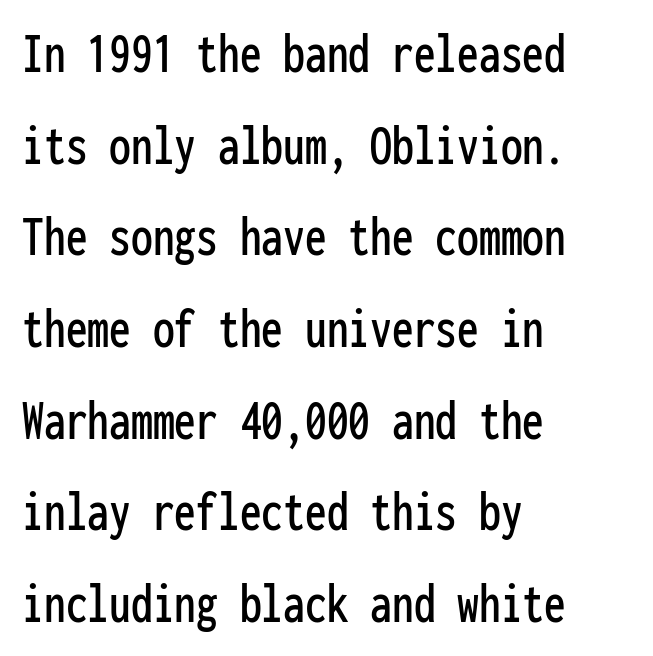
Q: Is the text italic (slanted)? A: No, it is upright.
Q: Is the typeface a serif or a sans-serif typeface? A: Sans-serif.
Q: Is the text underlined? A: No.
Q: How is the paragraph aligned? A: Left-aligned.
Q: Is the spacing between letters normal or unusually wide? A: Normal.
Q: Is the spacing between lines tight, normal or loose? A: Normal.
Q: Width (condensed, normal, or wide)? A: Condensed.
Q: Stroke contrast? A: Low.
Q: x-height? A: Medium.
Q: Monospaced? A: Yes.
